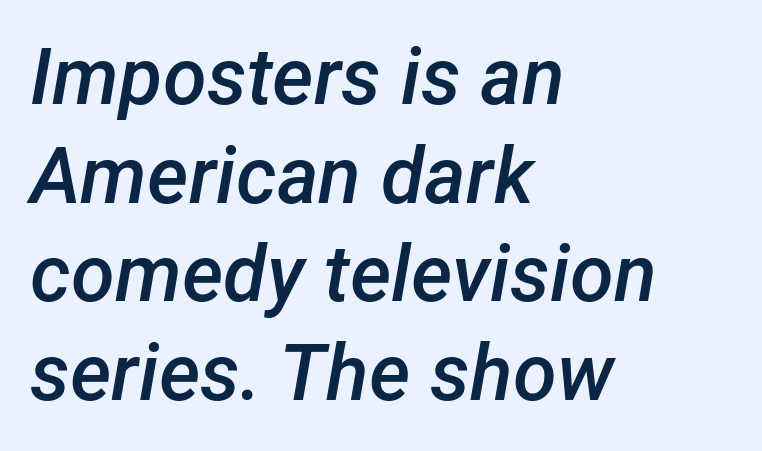
The image shows 79 px semibold type, italic (leaning right); set left-aligned, normal line spacing (1.25x), normal letter spacing, not underlined; low stroke contrast and a medium x-height.
